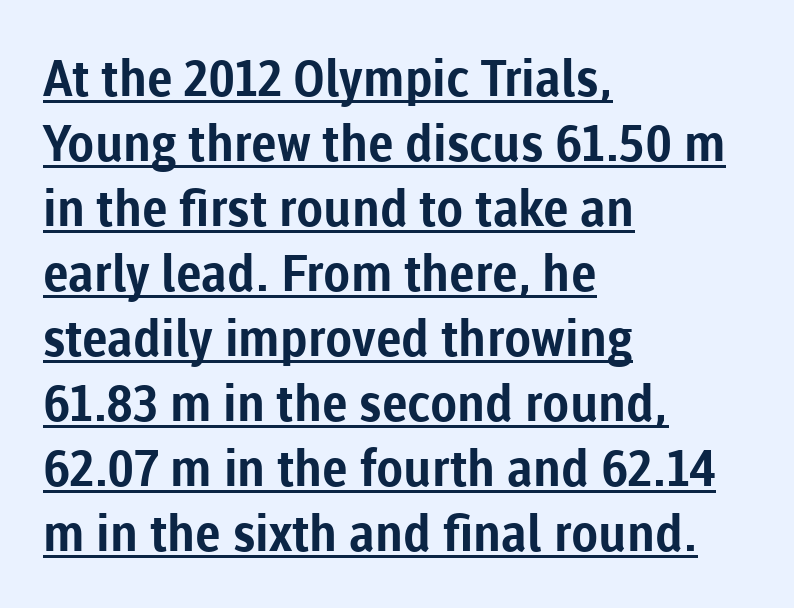
The image shows 50 px bold sans-serif type, upright; set left-aligned, normal line spacing (1.3x), normal letter spacing, underlined; low stroke contrast and a medium x-height.
